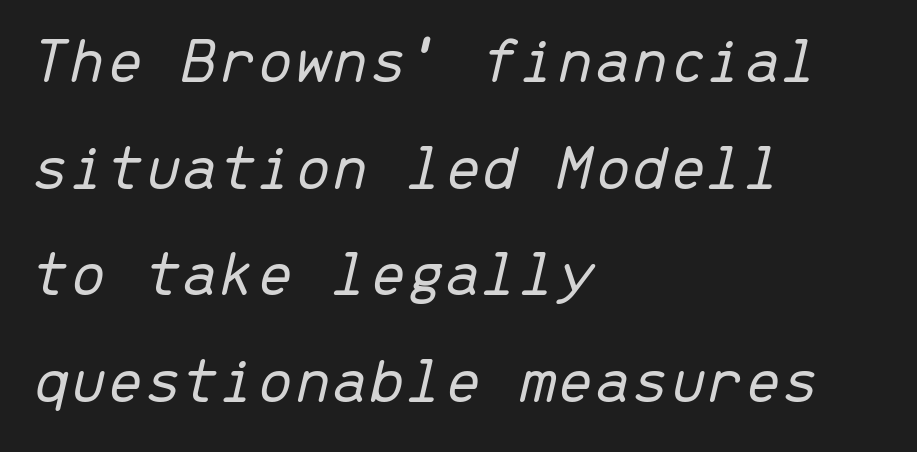
Caption: standard tracking, unaltered. Notice how the passage keeps a crisp vertical edge on the left only. Spacing verdict: monospaced, one width for all characters. Letters rest on an invisible, unmarked baseline. Heft: none added — not bold. Italic: yes, the glyphs are oblique.
